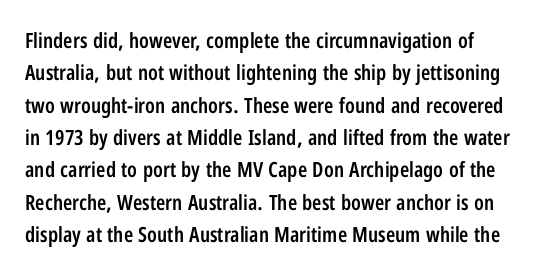
A bit beefed up — I'd call it semibold rather than bold. Nope, not italic — everything's standing straight. Rows of type keep a routine distance in the vertical direction. The glyphs are unaccompanied by any horizontal stroke below them. Look at the tracking — it's just the regular setting, nothing added.
